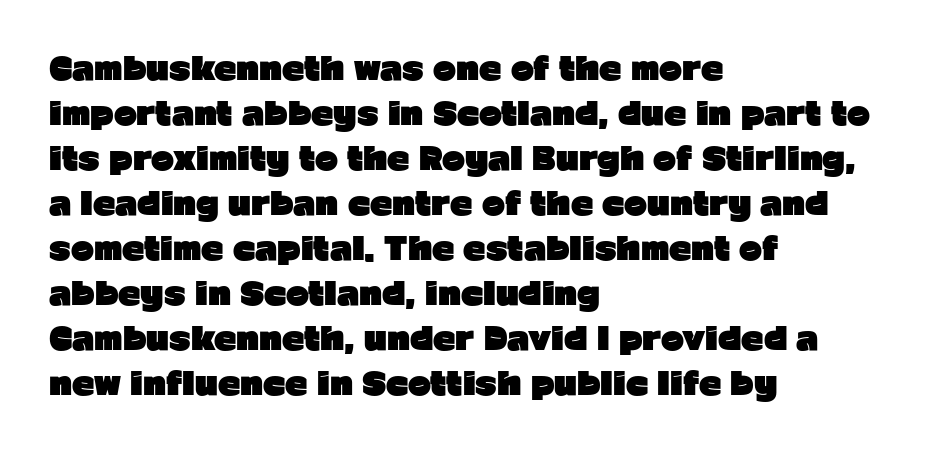
{"serif": "no", "italic": "no", "bold": "yes", "weight": "heavy", "width": "normal", "stroke_contrast": "low", "x_height": "medium", "monospaced": "no", "underline": "no", "align": "left", "line_spacing": "normal", "line_spacing_ratio": 1.45, "letter_spacing": "normal", "letter_spacing_em": 0.0, "glyph_px": 31}
